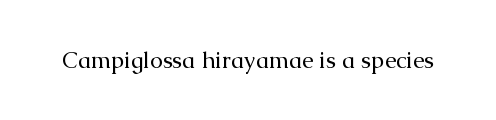
{"italic": "no", "bold": "no", "underline": "no", "letter_spacing": "normal", "letter_spacing_em": 0.0, "glyph_px": 23}
